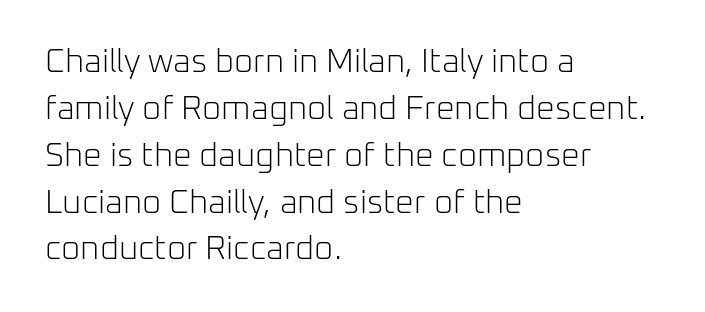
No extra ink here — the face is not bold. Font category for this specimen: sans-serif. Varying glyph widths throughout — classic text-font behaviour. The leading is moderate, giving the passage an even texture. Is the letter spacing exaggerated? No — it looks like the ordinary default.
